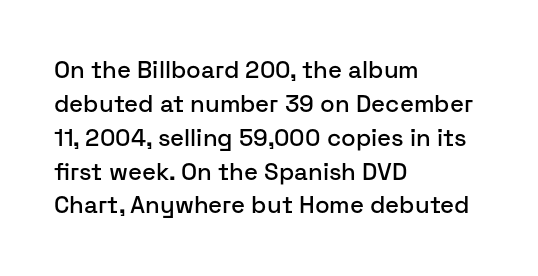
The image shows 24 px text type, upright; set left-aligned, normal line spacing (1.41x), normal letter spacing, not underlined.
